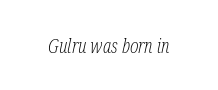
Words appear dense and cohesive because spacing is normal. The area under the type is left untouched. The strokes are not fattened; the text isn't bold. The whole block is typeset with a tilt.
